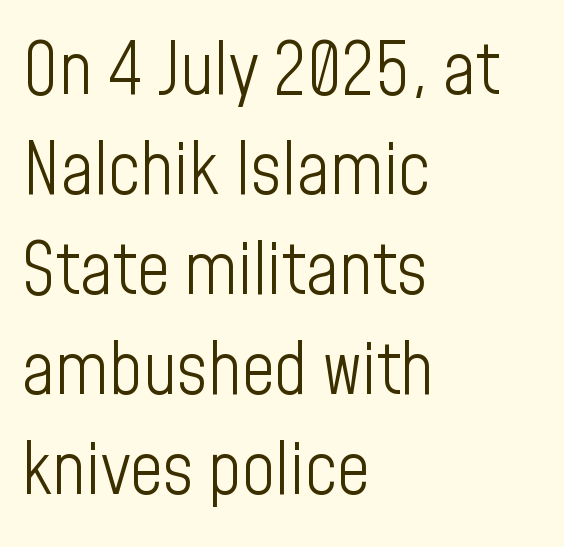
{"serif": "no", "italic": "no", "bold": "no", "weight": "light", "width": "condensed", "stroke_contrast": "low", "x_height": "medium", "monospaced": "no", "underline": "no", "align": "left", "line_spacing": "normal", "line_spacing_ratio": 1.39, "letter_spacing": "normal", "letter_spacing_em": 0.0, "glyph_px": 72}
